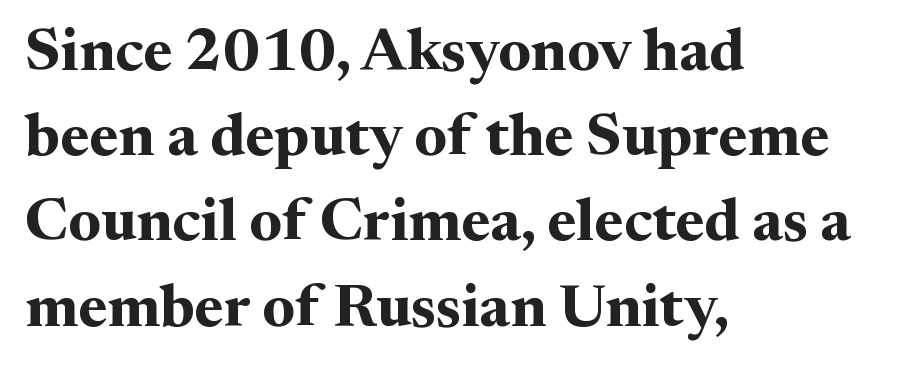
Q: Is the text bold? A: Yes.
Q: Is the text italic (slanted)? A: No, it is upright.
Q: Is the typeface a serif or a sans-serif typeface? A: Serif.
Q: Is the text underlined? A: No.
Q: How is the paragraph aligned? A: Left-aligned.
Q: Is the spacing between letters normal or unusually wide? A: Normal.
Q: Is the spacing between lines tight, normal or loose? A: Normal.
Q: Width (condensed, normal, or wide)? A: Normal.
Q: Stroke contrast? A: Medium.
Q: x-height? A: Medium.
Q: Monospaced? A: No.
